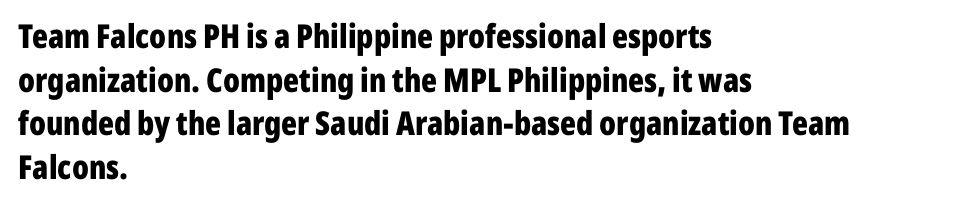
Q: Is the text bold? A: Yes.
Q: Is the text italic (slanted)? A: No, it is upright.
Q: Is the typeface a serif or a sans-serif typeface? A: Sans-serif.
Q: Is the text underlined? A: No.
Q: How is the paragraph aligned? A: Left-aligned.
Q: Is the spacing between letters normal or unusually wide? A: Normal.
Q: Is the spacing between lines tight, normal or loose? A: Normal.
Q: Width (condensed, normal, or wide)? A: Condensed.
Q: Stroke contrast? A: Low.
Q: x-height? A: Medium.
Q: Monospaced? A: No.
